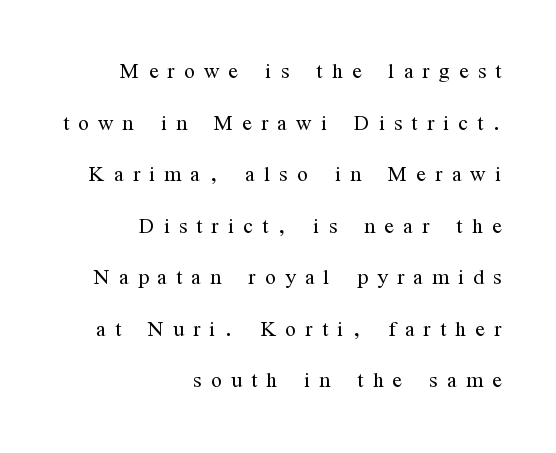
The image shows 28 px light, condensed serif type, upright; set right-aligned, line spacing 1.84x, unusually wide letter spacing (+0.33 em), not underlined; medium stroke contrast and a medium x-height.
